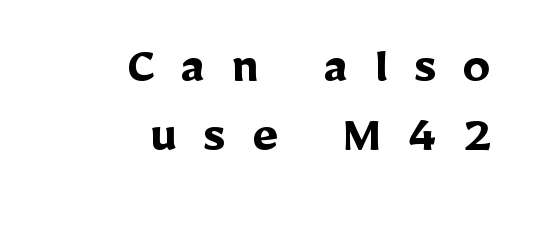
Think of a printed novel: that variable character pitch is what you see here. Vertical strokes here are truly vertical. A typesetter would call this leading conventional body-copy spacing. A full-strength bold gives these letters their thick strokes. Substantial extra tracking has been applied to these lines.
